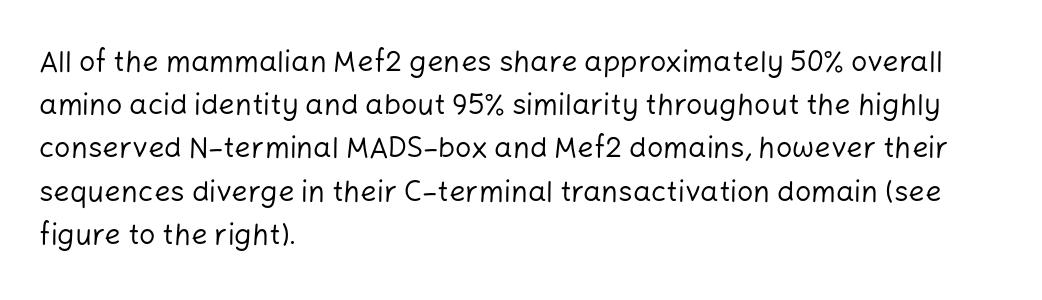
The image shows 29 px regular-weight sans-serif type, upright; set left-aligned, normal line spacing (1.49x), normal letter spacing, not underlined; low stroke contrast and a medium x-height.
